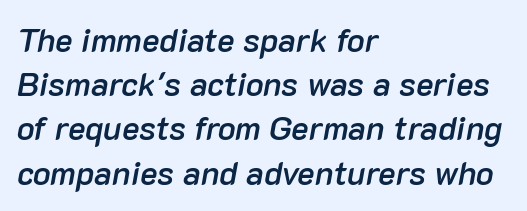
{"italic": "yes", "lean": "right", "slant_degrees": 10, "bold": "semi", "weight": "semibold", "width": "normal", "stroke_contrast": "low", "x_height": "medium", "monospaced": "no", "underline": "no", "align": "left", "line_spacing": "normal", "line_spacing_ratio": 1.34, "letter_spacing": "normal", "letter_spacing_em": 0.0, "glyph_px": 33}
